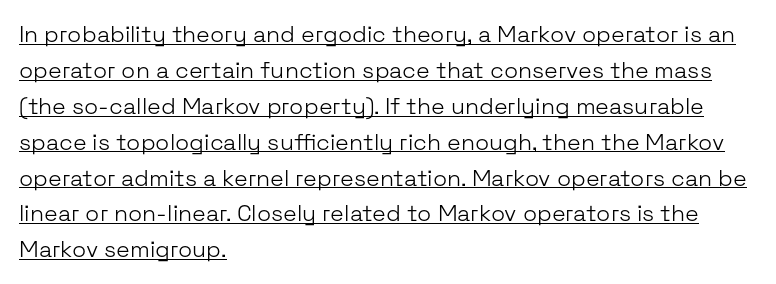
Q: Is the text bold? A: No.
Q: Is the text italic (slanted)? A: No, it is upright.
Q: Is the text underlined? A: Yes.
Q: How is the paragraph aligned? A: Left-aligned.
Q: Is the spacing between letters normal or unusually wide? A: Normal.
Q: Is the spacing between lines tight, normal or loose? A: Normal.
